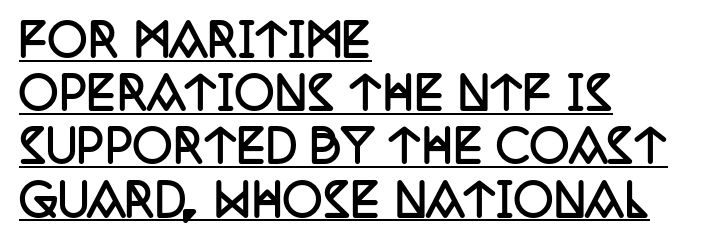
Q: Is the text bold? A: Yes.
Q: Is the text italic (slanted)? A: No, it is upright.
Q: Is the typeface a serif or a sans-serif typeface? A: Serif.
Q: Is the text underlined? A: Yes.
Q: How is the paragraph aligned? A: Left-aligned.
Q: Is the spacing between letters normal or unusually wide? A: Normal.
Q: Width (condensed, normal, or wide)? A: Condensed.
Q: Stroke contrast? A: Low.
Q: x-height? A: Large.
Q: Monospaced? A: No.
